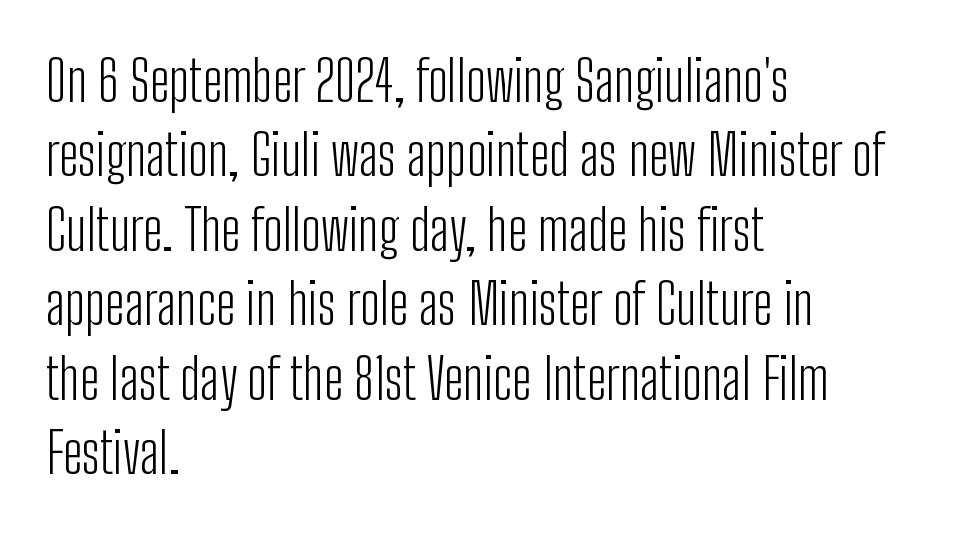
Q: Is the text bold? A: No.
Q: Is the text italic (slanted)? A: No, it is upright.
Q: Is the typeface a serif or a sans-serif typeface? A: Sans-serif.
Q: Is the text underlined? A: No.
Q: How is the paragraph aligned? A: Left-aligned.
Q: Is the spacing between letters normal or unusually wide? A: Normal.
Q: Is the spacing between lines tight, normal or loose? A: Normal.
Q: Width (condensed, normal, or wide)? A: Condensed.
Q: Stroke contrast? A: Low.
Q: x-height? A: Medium.
Q: Monospaced? A: No.
